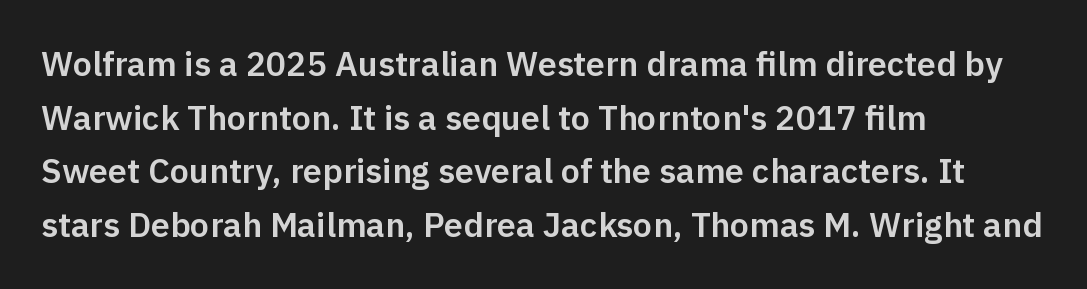
Looks like regular typesetting: each glyph gets only the width it needs. It's the straight-up-and-down kind of type. The passage shown has conventional tracking throughout. The space between consecutive lines is moderate.
